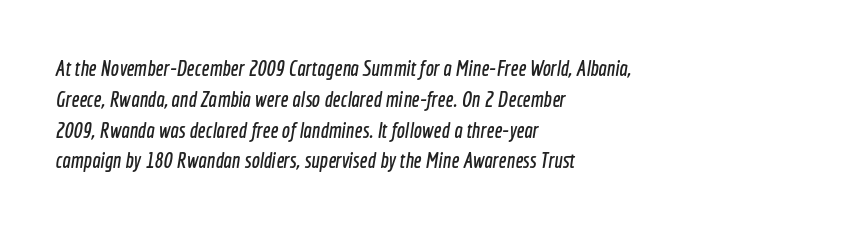
Q: Is the text underlined? A: No.
Q: How is the paragraph aligned? A: Left-aligned.
Q: Is the spacing between letters normal or unusually wide? A: Normal.
Q: Is the spacing between lines tight, normal or loose? A: Normal.
